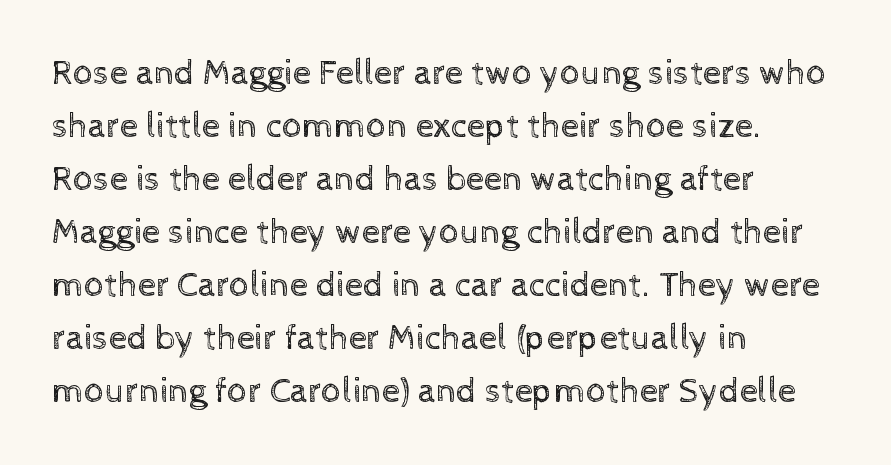
Descenders are the only things crossing below the line. Baseline-to-baseline distance is the conventional proportion of letter height. In terms of letterspacing, this is plain default setting. The face looks like a standard text weight, possibly lighter.
